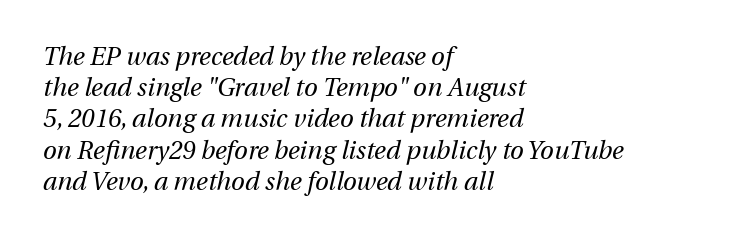
Q: Is the text bold? A: No.
Q: Is the text italic (slanted)? A: Yes, it leans right by about 12 degrees.
Q: Is the text underlined? A: No.
Q: How is the paragraph aligned? A: Left-aligned.
Q: Is the spacing between letters normal or unusually wide? A: Normal.
Q: Is the spacing between lines tight, normal or loose? A: Normal.
